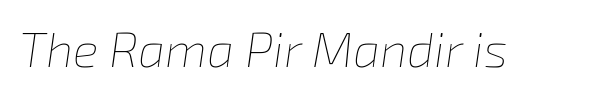
{"italic": "yes", "lean": "right", "slant_degrees": 8, "bold": "no", "weight": "thin", "width": "normal", "stroke_contrast": "low", "x_height": "medium", "monospaced": "no", "underline": "no", "letter_spacing": "normal", "letter_spacing_em": 0.0, "glyph_px": 48}
